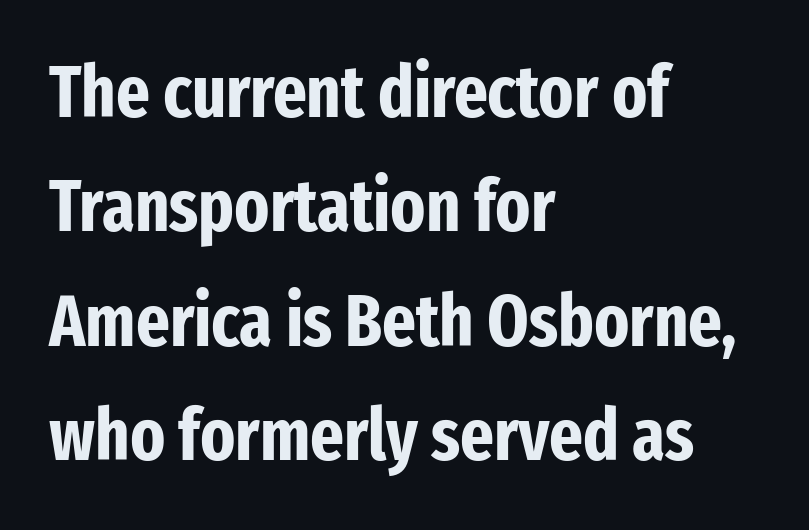
Is there any slant? The stems are plumb. Honestly, the row spacing looks completely unremarkable. Default kerning and tracking; the words read as compact shapes. The foot of each line stays bare and open.
